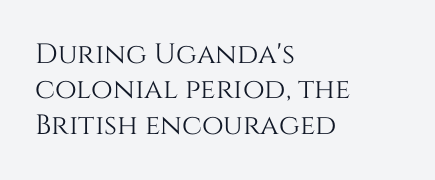
Horizontal alignment here is leftward, the default for most running prose. A typesetter would mark this as roman, not italic. The line-height multiplier appears to be the usual default. Short note: letters normally spaced.
